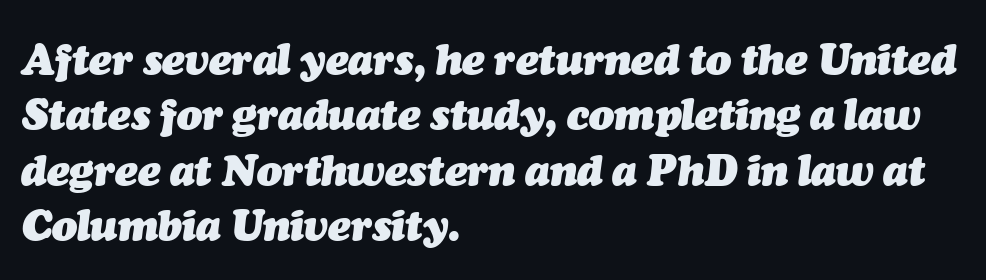
{"italic": "yes", "lean": "right", "slant_degrees": 7, "bold": "yes", "weight": "heavy", "width": "normal", "stroke_contrast": "medium", "x_height": "medium", "monospaced": "no", "underline": "no", "align": "left", "line_spacing": "normal", "line_spacing_ratio": 1.32, "letter_spacing": "normal", "letter_spacing_em": 0.0, "glyph_px": 42}
